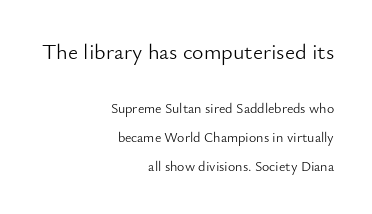
The image shows 22 px text type, upright; set right-aligned, loose line spacing (2.04x), normal letter spacing, not underlined; the first (top) block is 1.57x larger.
